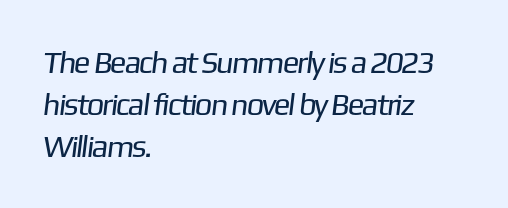
This is not heavy type; no bold has been used. Nobody touched the tracking dial on this one. A bare baseline throughout the passage. The paragraph shown leans on its left margin. No feet cap the strokes, marking this as sans-serif type.
